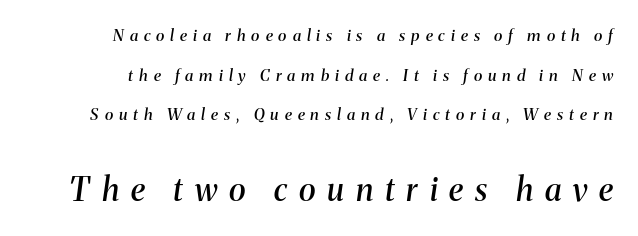
Q: Is the text bold? A: Semi-bold.
Q: Is the text italic (slanted)? A: Yes, it leans right by about 8 degrees.
Q: Is the typeface a serif or a sans-serif typeface? A: Serif.
Q: Is the text underlined? A: No.
Q: Is the spacing between letters normal or unusually wide? A: Unusually wide.
Q: Is the spacing between lines tight, normal or loose? A: Loose.
Q: Which block of text is set in a larger size, the first (top) or the second (bottom)? A: The second (bottom) one.
Q: Width (condensed, normal, or wide)? A: Normal.
Q: Stroke contrast? A: Medium.
Q: x-height? A: Medium.
Q: Monospaced? A: No.
